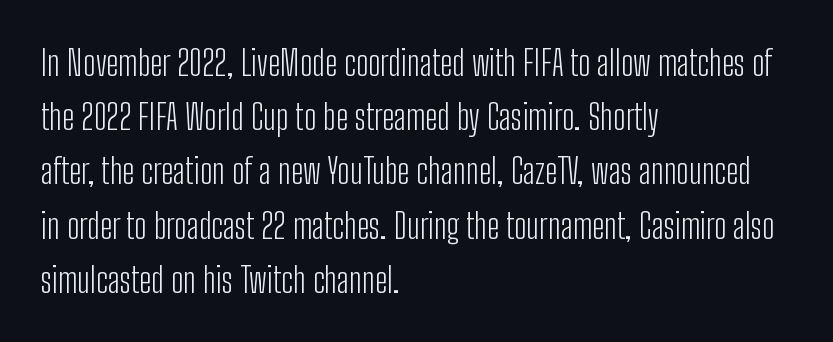
Q: Is the text bold? A: No.
Q: Is the text italic (slanted)? A: No, it is upright.
Q: Is the typeface a serif or a sans-serif typeface? A: Sans-serif.
Q: Is the text underlined? A: No.
Q: How is the paragraph aligned? A: Left-aligned.
Q: Is the spacing between letters normal or unusually wide? A: Normal.
Q: Is the spacing between lines tight, normal or loose? A: Normal.
Q: Width (condensed, normal, or wide)? A: Condensed.
Q: Stroke contrast? A: Low.
Q: x-height? A: Medium.
Q: Monospaced? A: No.
